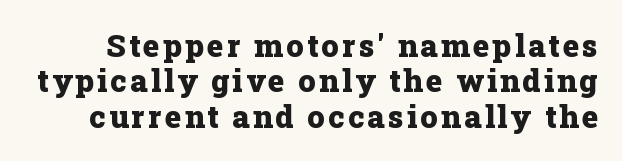
{"serif": "yes", "italic": "no", "bold": "yes", "weight": "heavy", "width": "normal", "stroke_contrast": "low", "x_height": "medium", "monospaced": "no", "underline": "no", "line_spacing": "tight", "line_spacing_ratio": 1.14, "glyph_px": 31}
